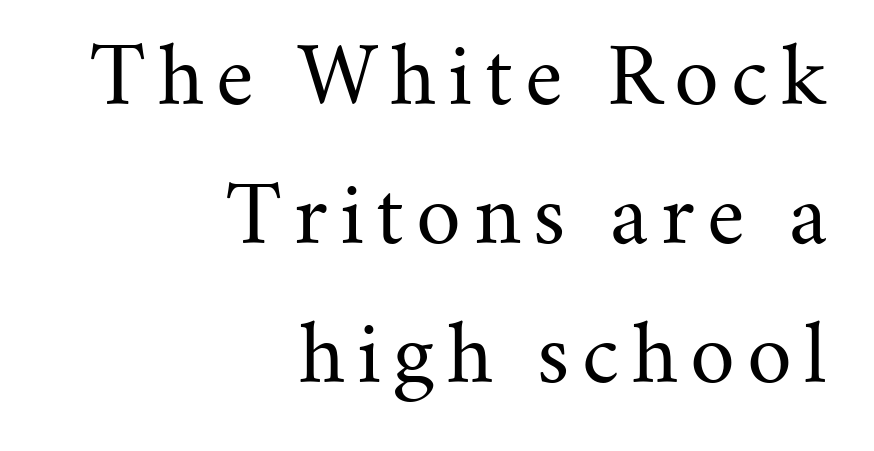
The image shows 78 px regular-weight serif type, upright; set right-aligned, line spacing 1.78x, not underlined; medium stroke contrast and a small x-height.
